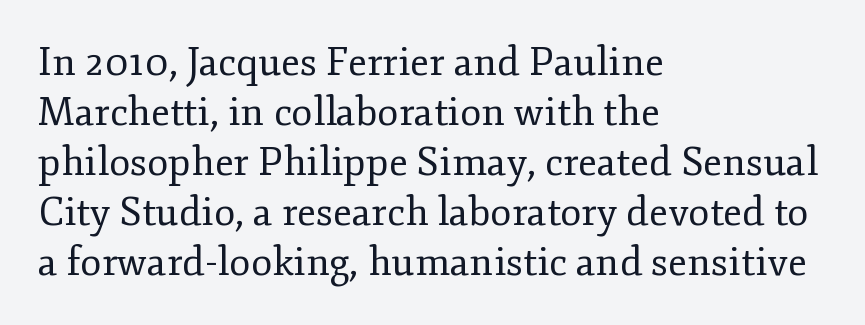
The image shows 39 px regular-weight serif type, upright; set left-aligned, normal line spacing (1.28x), normal letter spacing, not underlined; low stroke contrast and a small x-height.
